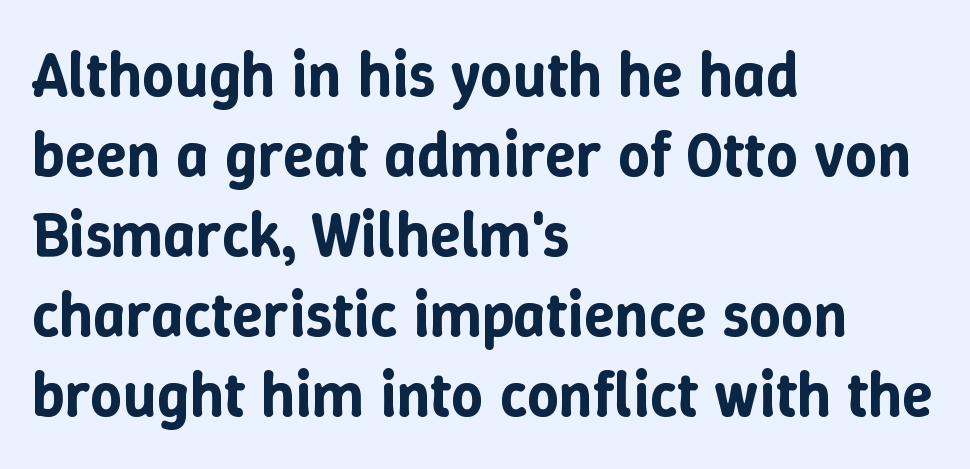
The image shows 63 px text type, upright; set left-aligned, normal line spacing (1.27x), normal letter spacing, not underlined; low stroke contrast and a medium x-height.
